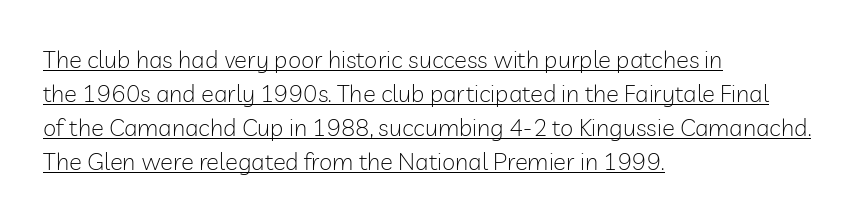
The image shows 24 px text type, upright; set left-aligned, normal line spacing (1.41x), normal letter spacing, underlined.
